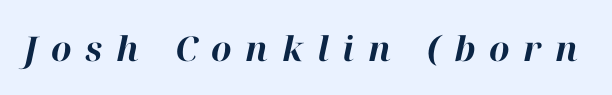
The image shows 34 px bold type, italic (leaning right); set unusually wide letter spacing (+0.4 em), not underlined; high stroke contrast and a medium x-height.
